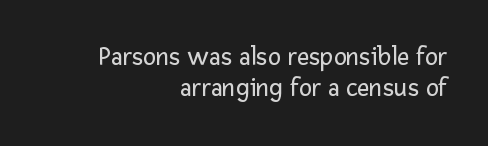
{"italic": "no", "bold": "no", "underline": "no", "align": "right", "line_spacing_ratio": 1.16, "letter_spacing": "normal", "letter_spacing_em": 0.0, "glyph_px": 27}
